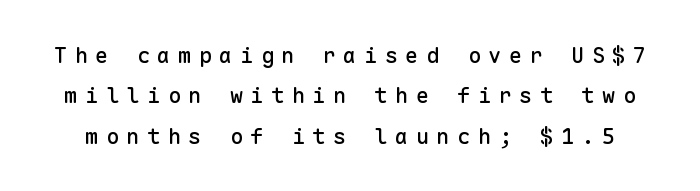
The space directly below the letters is spotless. The gaps between neighbouring characters are conspicuously large. The type sits square on the baseline with zero lean.
